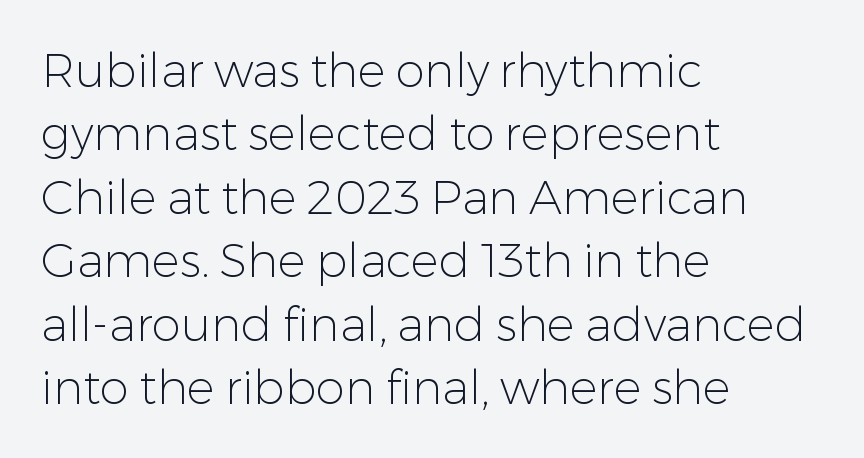
The image shows 47 px light sans-serif type, upright; set left-aligned, normal line spacing (1.35x), normal letter spacing, not underlined; low stroke contrast and a medium x-height.
